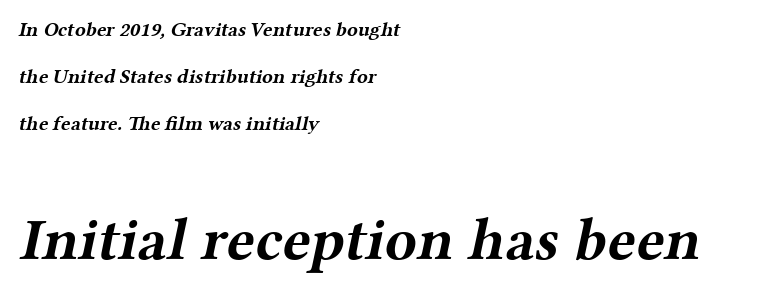
If you drew a ruler down the left edge, every line would touch it. The type family on display is of the serif kind. Note the varied advance widths — an 'i' is clearly narrower than an 'm'. Between these two stacked blocks, the lower one wins on size. The foot of each line stays bare and open. Weight check: bold — yes, fully.
